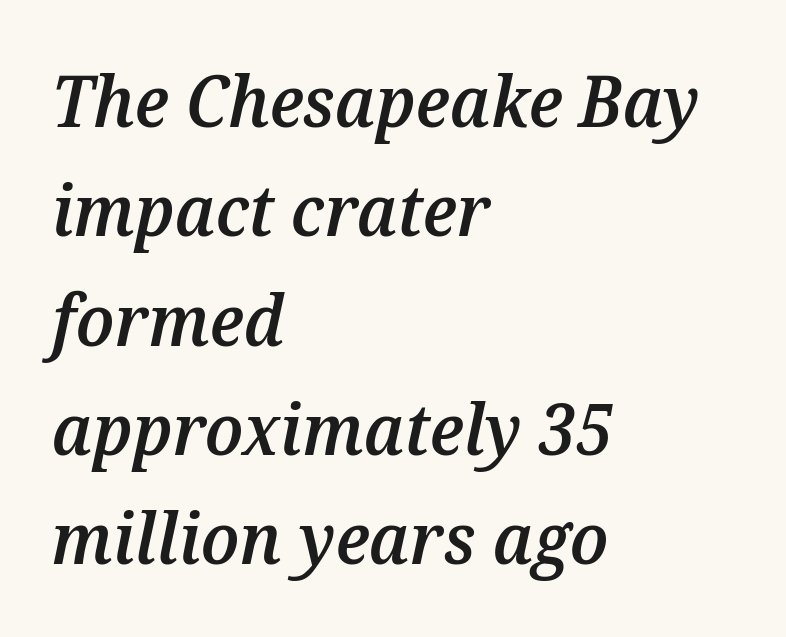
The image shows 71 px semibold type, italic (leaning right); set left-aligned, normal line spacing (1.54x), normal letter spacing, not underlined; medium stroke contrast and a medium x-height.
